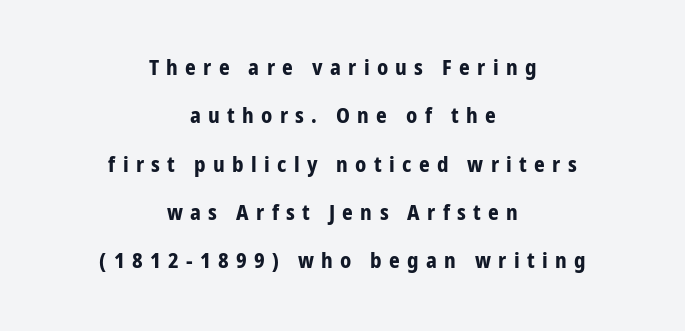
Q: Is the text bold? A: Yes.
Q: Is the text italic (slanted)? A: No, it is upright.
Q: Is the text underlined? A: No.
Q: How is the paragraph aligned? A: Centered.
Q: Is the spacing between letters normal or unusually wide? A: Unusually wide.
Q: Is the spacing between lines tight, normal or loose? A: Loose.
